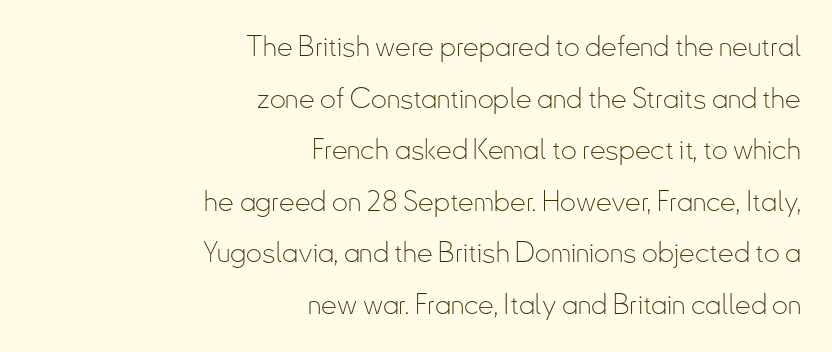
The image shows 28 px thin, condensed sans-serif type, upright; set right-aligned, line spacing 1.84x, normal letter spacing, not underlined; low stroke contrast and a small x-height.
